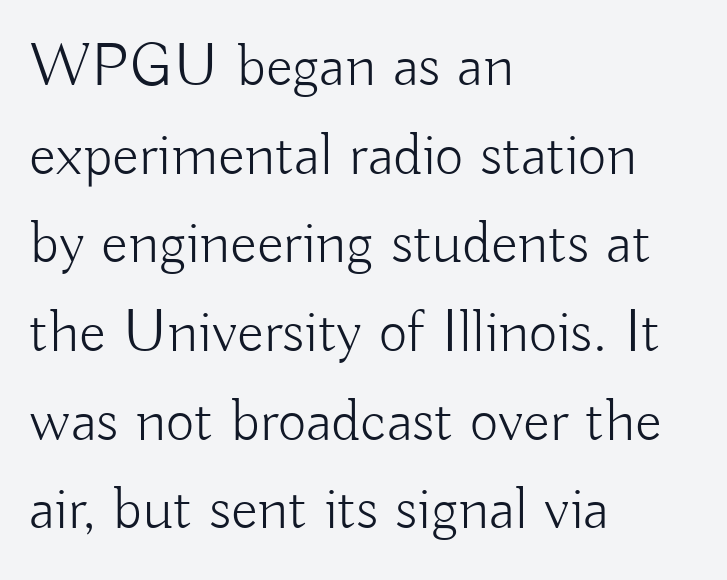
{"serif": "no", "italic": "no", "bold": "no", "weight": "light", "width": "normal", "stroke_contrast": "low", "x_height": "small", "monospaced": "no", "underline": "no", "align": "left", "line_spacing": "normal", "line_spacing_ratio": 1.43, "letter_spacing": "normal", "letter_spacing_em": 0.0, "glyph_px": 62}
